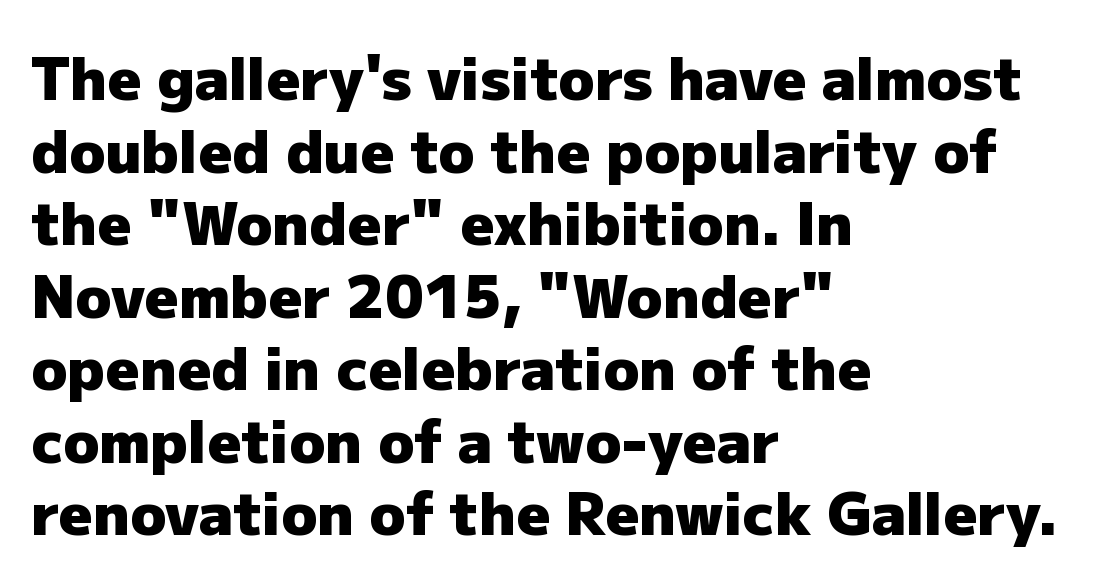
{"serif": "no", "italic": "no", "bold": "yes", "weight": "heavy", "width": "normal", "stroke_contrast": "low", "x_height": "medium", "monospaced": "no", "underline": "no", "align": "left", "line_spacing_ratio": 1.23, "letter_spacing": "normal", "letter_spacing_em": 0.0, "glyph_px": 59}
